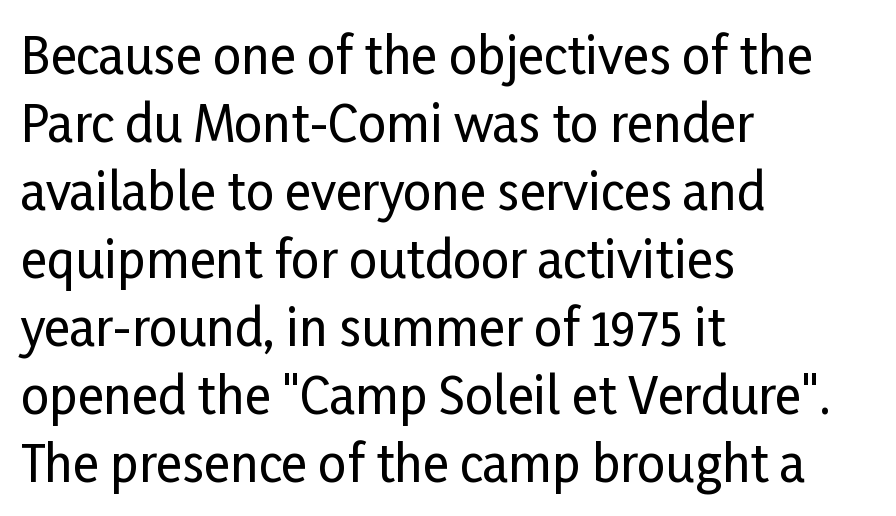
Q: Is the text italic (slanted)? A: No, it is upright.
Q: Is the typeface a serif or a sans-serif typeface? A: Sans-serif.
Q: Is the text underlined? A: No.
Q: How is the paragraph aligned? A: Left-aligned.
Q: Is the spacing between letters normal or unusually wide? A: Normal.
Q: Is the spacing between lines tight, normal or loose? A: Normal.
Q: Width (condensed, normal, or wide)? A: Condensed.
Q: Stroke contrast? A: Low.
Q: x-height? A: Medium.
Q: Monospaced? A: No.
